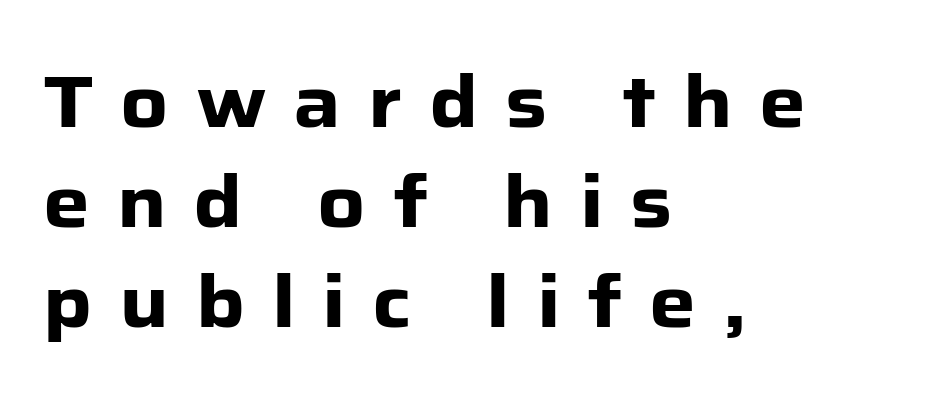
Words appear elongated and porous because spacing is wide. Quick note: interline space is typical. Line beginnings align vertically; line endings do not. Classification — sans serif. The passage shown is typed in a proportional face where columns would drift.
